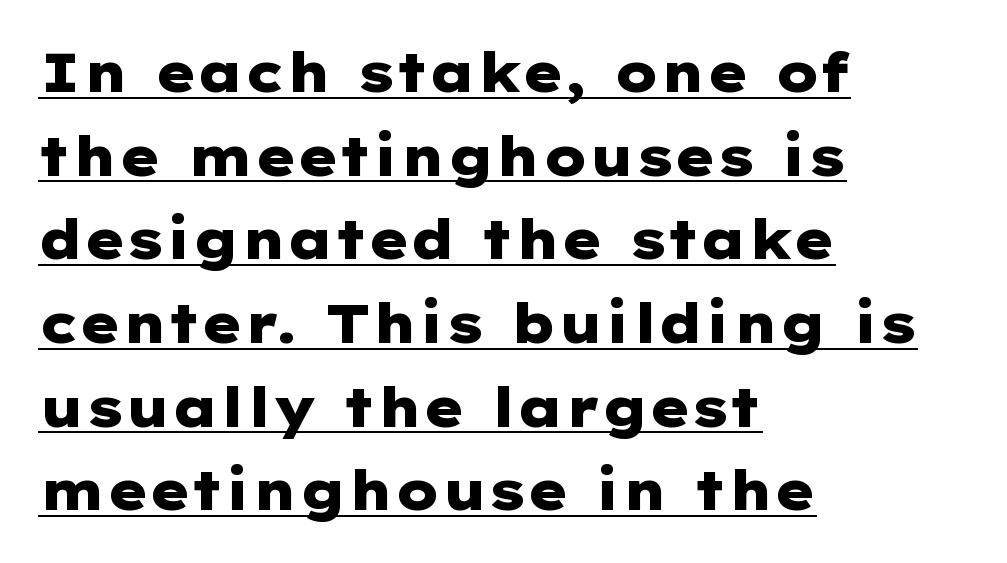
{"serif": "no", "italic": "no", "bold": "yes", "weight": "heavy", "width": "wide", "stroke_contrast": "low", "x_height": "medium", "underline": "yes", "align": "left", "line_spacing": "normal", "line_spacing_ratio": 1.55, "letter_spacing": "normal", "letter_spacing_em": 0.0, "glyph_px": 54}
